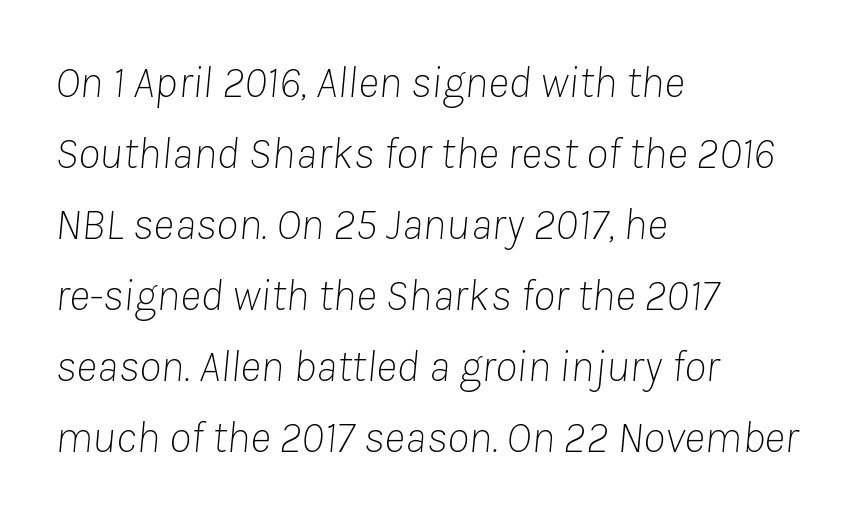
The whole block is typeset with a tilt. Character widths vary here, with narrow letters taking less room than wide ones. In terms of leading, this rendering sits right in the middle. The face used here is rendered with its standard letterfit.
